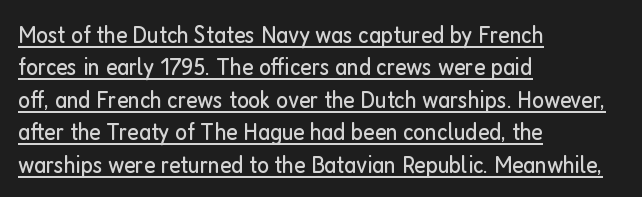
Q: Is the text bold? A: No.
Q: Is the text italic (slanted)? A: No, it is upright.
Q: Is the text underlined? A: Yes.
Q: How is the paragraph aligned? A: Left-aligned.
Q: Is the spacing between letters normal or unusually wide? A: Normal.
Q: Is the spacing between lines tight, normal or loose? A: Normal.
